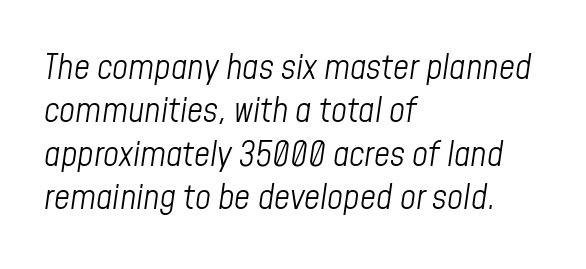
You could not count columns in this text — the font is proportionally spaced. The rendering anchors every line to the left-hand side. Compared with a typical body face, this is equally light or lighter still. Letter spacing: default. The words here are not underlined. Designer's note — italics engaged.
